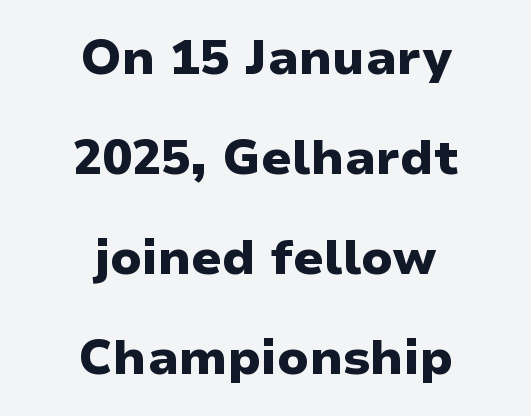
{"serif": "no", "italic": "no", "bold": "yes", "weight": "heavy", "width": "normal", "stroke_contrast": "low", "x_height": "medium", "monospaced": "no", "underline": "no", "align": "center", "line_spacing": "loose", "line_spacing_ratio": 2.04, "letter_spacing": "normal", "letter_spacing_em": 0.0, "glyph_px": 49}
